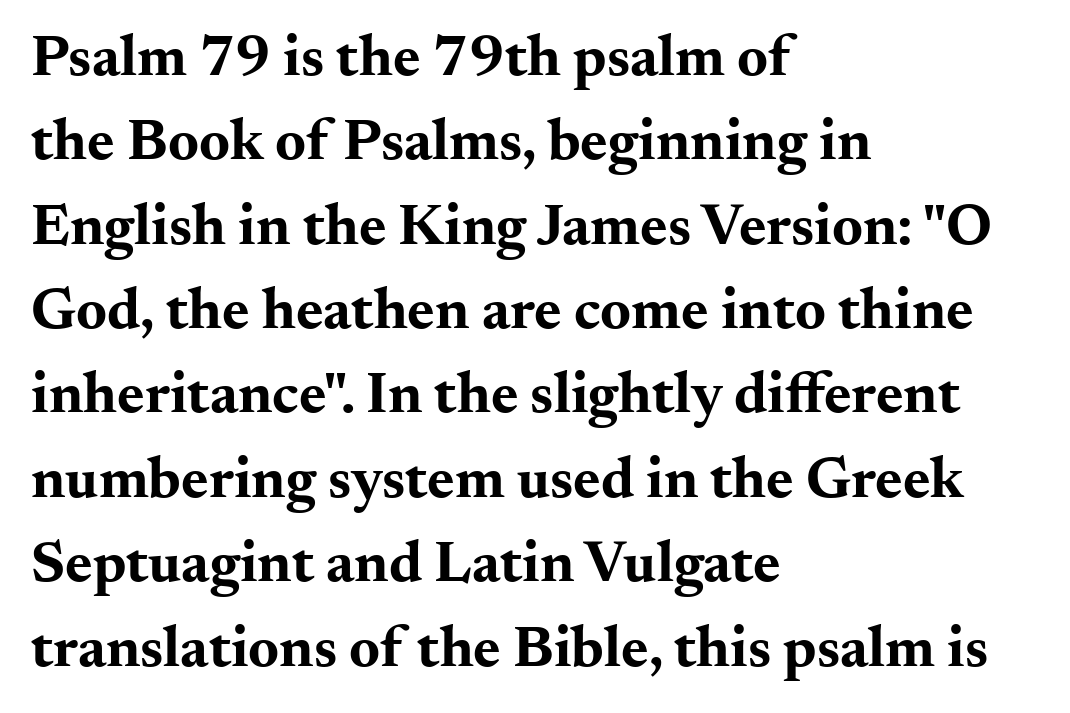
The image shows 59 px bold, wide serif type, upright; set left-aligned, normal line spacing (1.43x), normal letter spacing, not underlined; medium stroke contrast and a small x-height.
